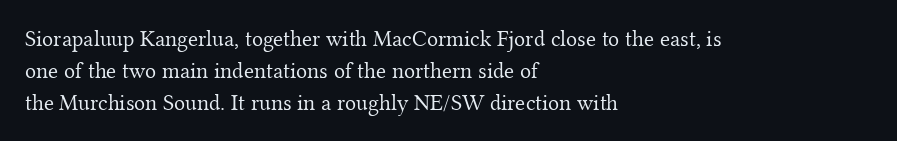
Caption: standard tracking, unaltered. Does the leading feel generous? No, just average. The lines are quadded left. Check the space under the baseline: it is left empty.
